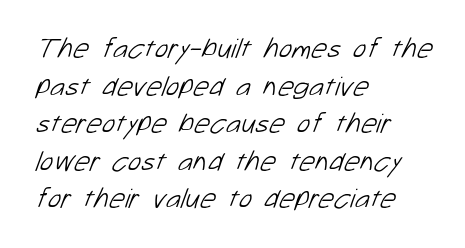
Q: Is the text bold? A: No.
Q: Is the typeface a serif or a sans-serif typeface? A: Sans-serif.
Q: Is the text underlined? A: No.
Q: How is the paragraph aligned? A: Left-aligned.
Q: Is the spacing between letters normal or unusually wide? A: Normal.
Q: Is the spacing between lines tight, normal or loose? A: Normal.
Q: Width (condensed, normal, or wide)? A: Normal.
Q: Stroke contrast? A: Low.
Q: x-height? A: Medium.
Q: Monospaced? A: No.
